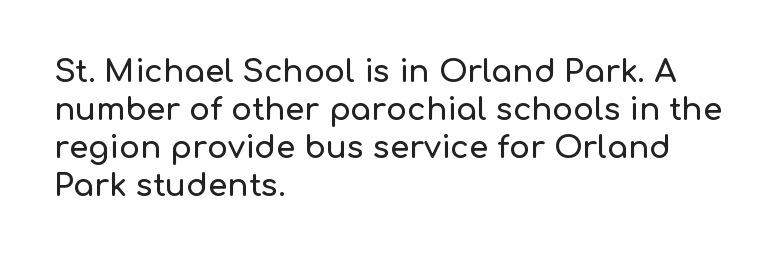
{"serif": "no", "italic": "no", "width": "normal", "stroke_contrast": "low", "x_height": "medium", "monospaced": "no", "underline": "no", "align": "left", "line_spacing_ratio": 1.23, "letter_spacing": "normal", "letter_spacing_em": 0.0, "glyph_px": 31}
